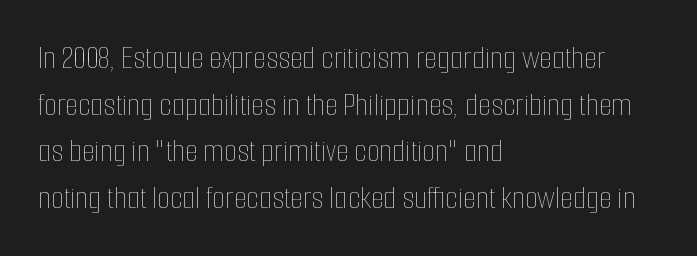
The image shows 33 px thin, condensed type, upright; set left-aligned, normal line spacing (1.41x), normal letter spacing, not underlined; low stroke contrast and a medium x-height.
